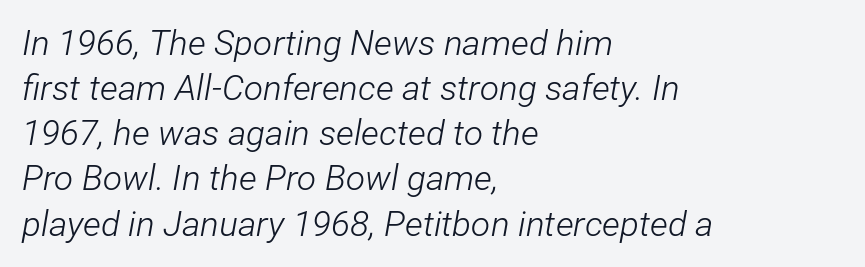
Q: Is the text bold? A: No.
Q: Is the text italic (slanted)? A: Yes, it leans right by about 12 degrees.
Q: Is the text underlined? A: No.
Q: How is the paragraph aligned? A: Left-aligned.
Q: Is the spacing between letters normal or unusually wide? A: Normal.
Q: Is the spacing between lines tight, normal or loose? A: Normal.
Q: Width (condensed, normal, or wide)? A: Condensed.
Q: Stroke contrast? A: Low.
Q: x-height? A: Medium.
Q: Monospaced? A: No.
